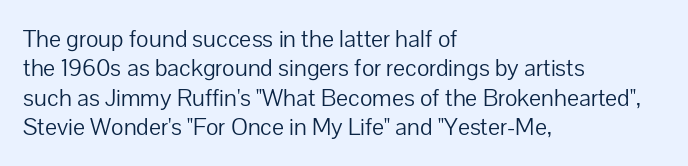
Notice how the stems are strictly vertical — no italics here. Standard letterfit; no display-style spreading of the glyphs. The space beneath each line is pristine and unruled. Counters stay open thanks to moderate or lighter strokes. A classic flush-left, rag-right setting is used for this passage.
